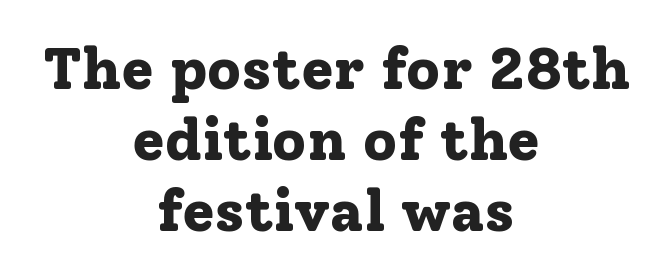
A full-strength bold gives these letters their thick strokes. Type without underlining. Spacing verdict: proportional, widths tailored to each character. Italic: no, the glyphs are upright roman. Regarding serifs, this sample has them.
